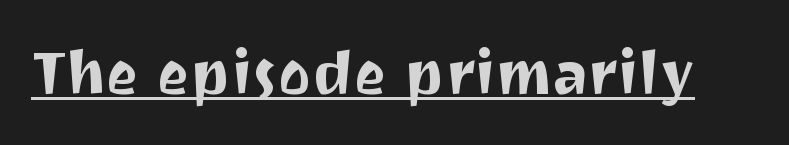
You could not count columns in this text — the font is proportionally spaced. Standard letterfit; no display-style spreading of the glyphs. Check where the strokes stop: nothing finishes them off — pure sans. Underline: present. The type sits square on the baseline with zero lean.
